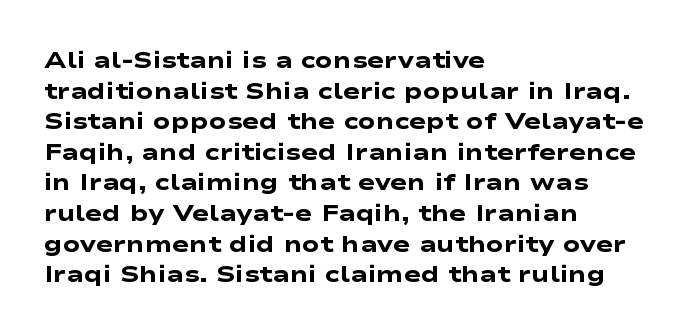
The designer left line spacing at the default. What stands out about the letter spacing? Nothing — it is the standard amount. The rendering uses a bold face; every stroke is thick and dark. Casual observation: everything's shoved over to the left. The foot of each line stays bare and open.
